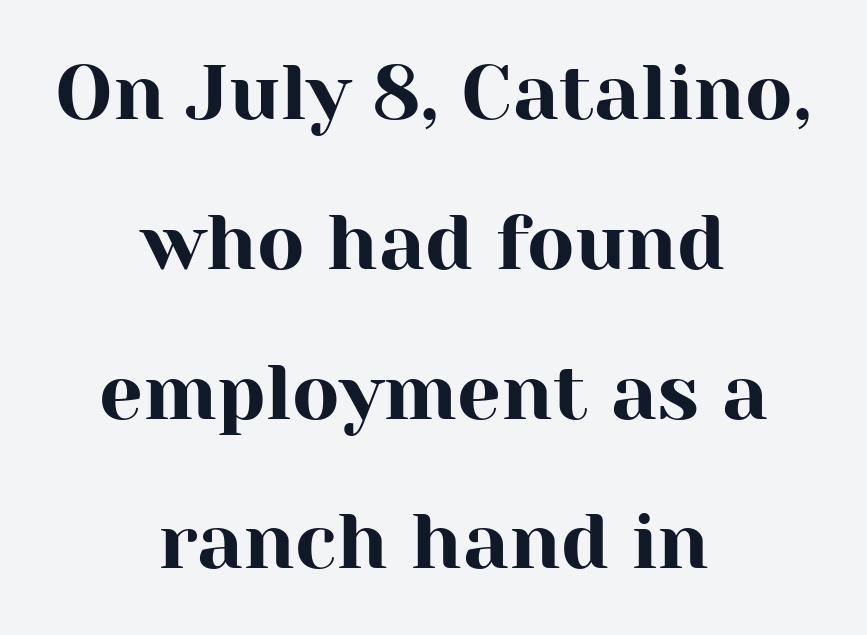
{"serif": "yes", "italic": "no", "width": "normal", "stroke_contrast": "high", "x_height": "medium", "monospaced": "no", "underline": "no", "align": "center", "line_spacing": "loose", "line_spacing_ratio": 1.92, "letter_spacing": "normal", "letter_spacing_em": 0.0, "glyph_px": 78}
